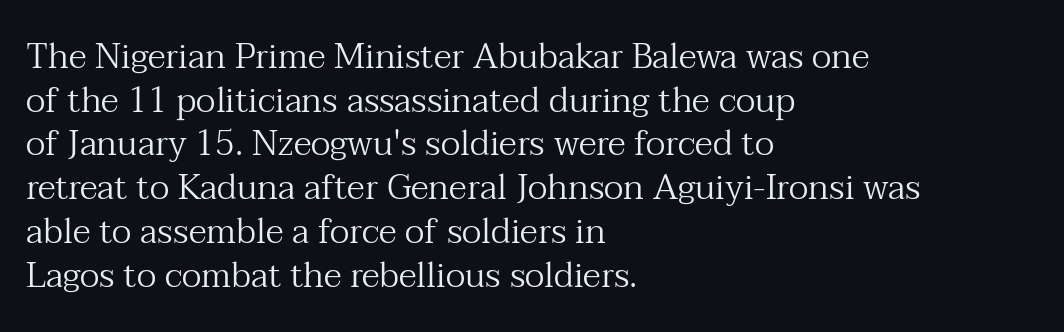
Q: Is the text bold? A: No.
Q: Is the text italic (slanted)? A: No, it is upright.
Q: Is the typeface a serif or a sans-serif typeface? A: Serif.
Q: Is the text underlined? A: No.
Q: How is the paragraph aligned? A: Left-aligned.
Q: Is the spacing between letters normal or unusually wide? A: Normal.
Q: Is the spacing between lines tight, normal or loose? A: Normal.
Q: Width (condensed, normal, or wide)? A: Normal.
Q: Stroke contrast? A: Medium.
Q: x-height? A: Medium.
Q: Monospaced? A: No.
